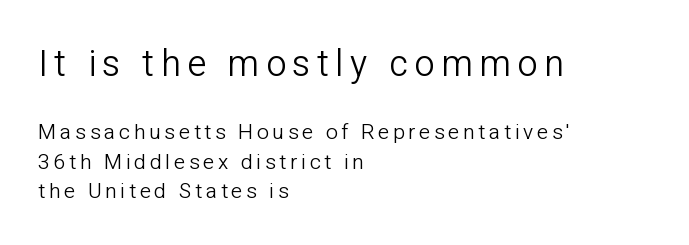
The image shows 36 px light sans-serif type, upright; set left-aligned, normal line spacing (1.4x), not underlined; the first (top) block is 1.71x larger; low stroke contrast and a medium x-height.
